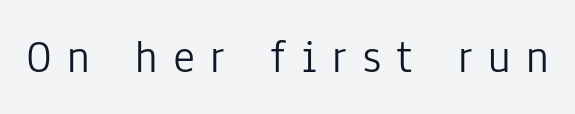
Tracking here is generous; glyphs stand well apart from one another. You could not count columns in this text — the font is proportionally spaced. Typographically, this falls in the sans-serif category. The foot of each line stays bare and open.
